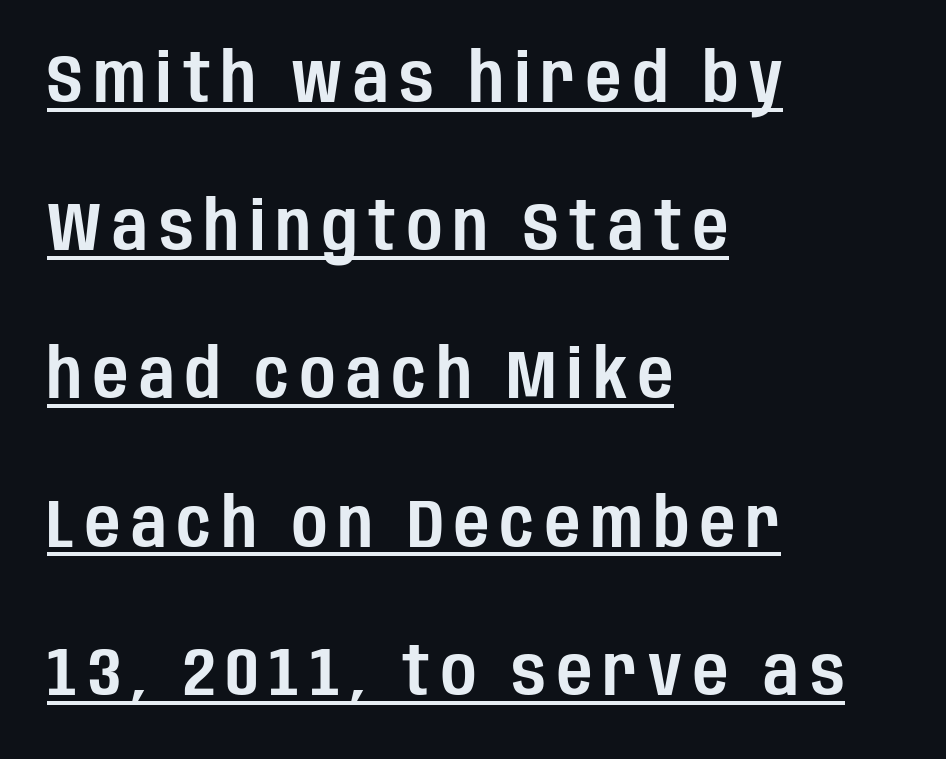
Q: Is the text italic (slanted)? A: No, it is upright.
Q: Is the typeface a serif or a sans-serif typeface? A: Sans-serif.
Q: Is the text underlined? A: Yes.
Q: How is the paragraph aligned? A: Left-aligned.
Q: Is the spacing between lines tight, normal or loose? A: Loose.
Q: Width (condensed, normal, or wide)? A: Condensed.
Q: Stroke contrast? A: Low.
Q: x-height? A: Large.
Q: Monospaced? A: No.
